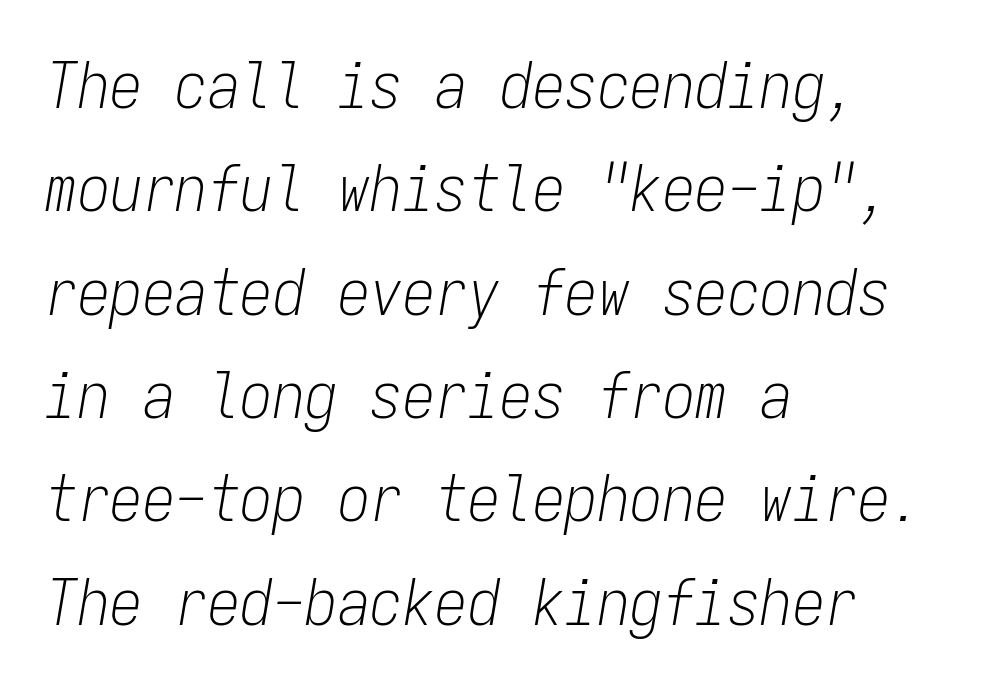
Horizontal bands of white between lines are of average thickness. The letters are slanted; this is an italic face. The text block is weighted toward the left margin, trailing off unevenly rightward. This rendering leaves character spacing at its baseline value. The typesetting does not lean heavy: it is not bold.
